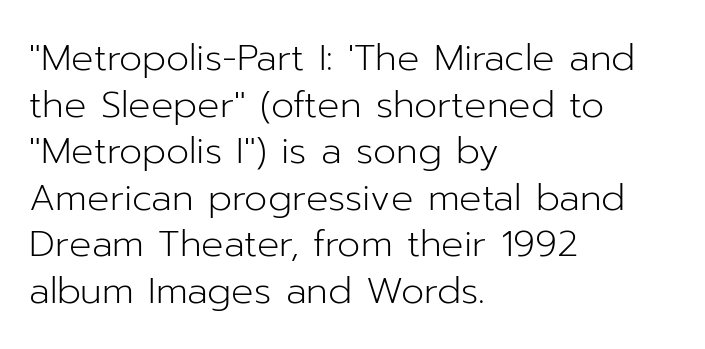
Q: Is the text bold? A: No.
Q: Is the text italic (slanted)? A: No, it is upright.
Q: Is the typeface a serif or a sans-serif typeface? A: Sans-serif.
Q: Is the text underlined? A: No.
Q: How is the paragraph aligned? A: Left-aligned.
Q: Is the spacing between letters normal or unusually wide? A: Normal.
Q: Is the spacing between lines tight, normal or loose? A: Normal.
Q: Width (condensed, normal, or wide)? A: Normal.
Q: Stroke contrast? A: Low.
Q: x-height? A: Medium.
Q: Monospaced? A: No.
